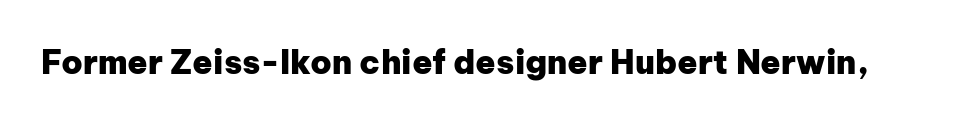
The letters advance in unequal steps, a hallmark of proportional type. Serifs: no, the terminals of the letterforms are clean. The lettering stays uniformly vertical, giving the passage a roman look. How are the letters spaced? Ordinarily, with no added tracking. Only glyphs here, with clear space below each row.
